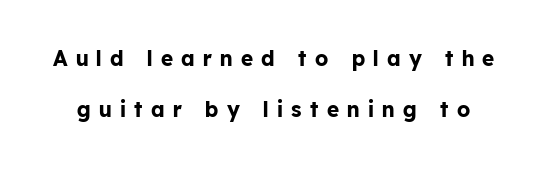
The specimen reads as upright at a glance. Thick stems and heavy bowls — unmistakably bold. The letterforms stand isolated, each surrounded by extra space. Vertical spacing — loose. Check the space under the baseline: it is left empty.
